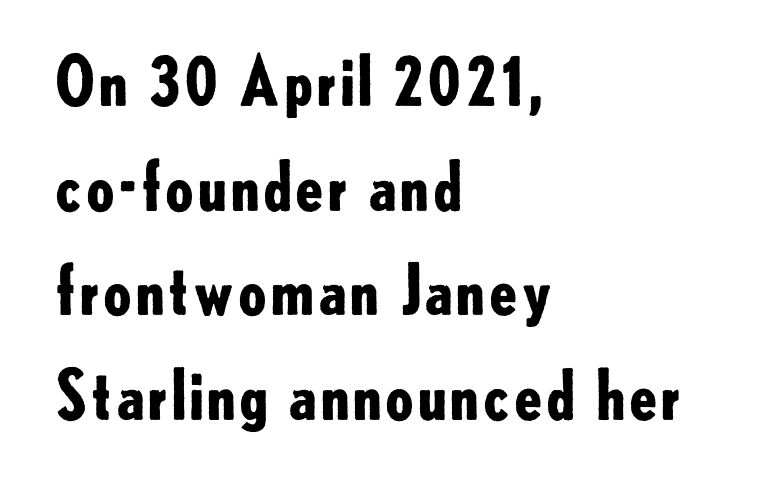
{"serif": "no", "italic": "no", "bold": "yes", "weight": "bold", "width": "normal", "stroke_contrast": "low", "x_height": "small", "monospaced": "no", "underline": "no", "align": "left", "line_spacing": "normal", "line_spacing_ratio": 1.56, "letter_spacing": "normal", "letter_spacing_em": 0.0, "glyph_px": 67}
